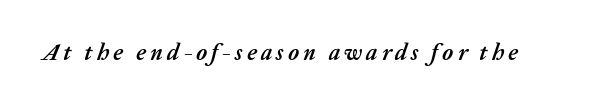
Compared with an ordinary text face, these strokes are far heavier — a full bold. Tall strokes in this sample are angled rather than plumb. This rendering features lettering with no underline.
